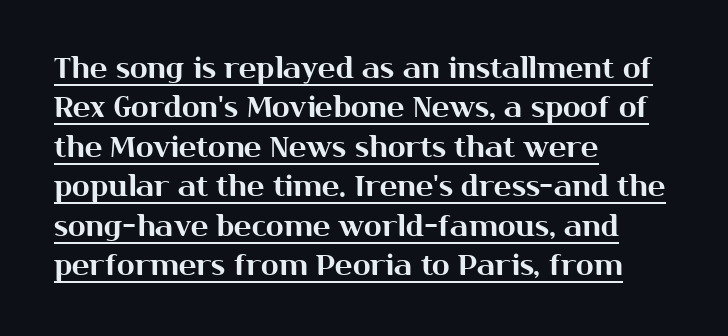
Whoever set this chose a conventional vertical rhythm. Do the letters lean? They stand straight. The text block is weighted toward the left margin, trailing off unevenly rightward. These lines are composed in type without serifs.
